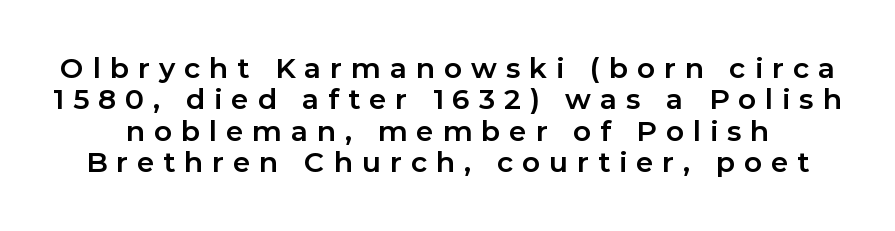
The image shows 28 px bold sans-serif type, upright; set tight line spacing (1.12x), unusually wide letter spacing (+0.32 em), not underlined; low stroke contrast and a medium x-height.
